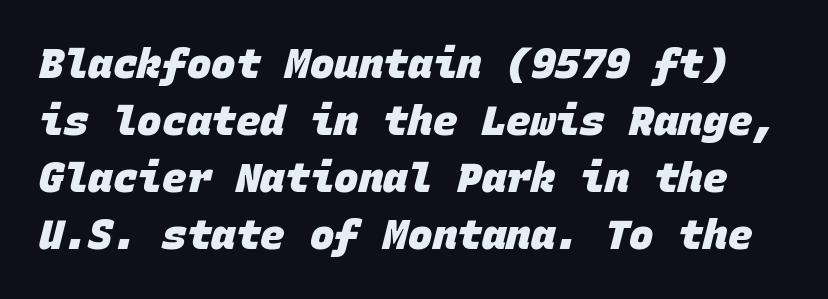
You could count columns in this text — the font is strictly monospaced. These lines keep a tight, regular rhythm from letter to letter. Reading down the column, the eye jumps a familiar distance to each next line. Grotesque or geometric, the face here clearly has no serifs. The strip under each line holds only bare page. Caption: bold face, heavy strokes.
